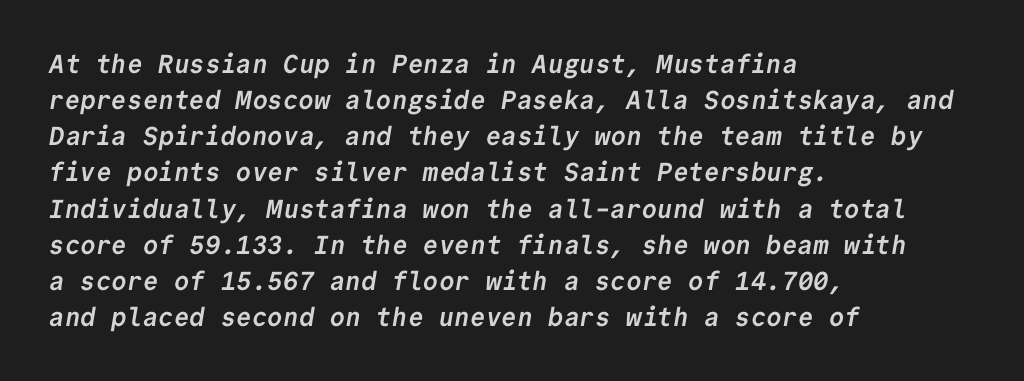
Q: Is the text bold? A: Yes.
Q: Is the text underlined? A: No.
Q: How is the paragraph aligned? A: Left-aligned.
Q: Is the spacing between letters normal or unusually wide? A: Normal.
Q: Is the spacing between lines tight, normal or loose? A: Normal.
